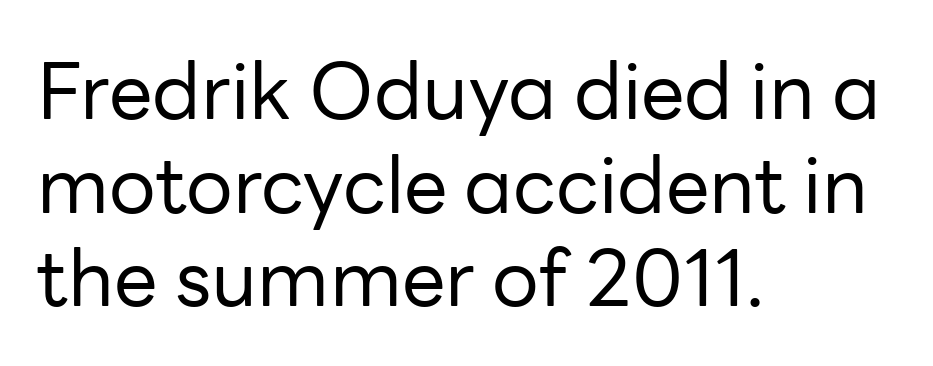
Q: Is the text bold? A: No.
Q: Is the text italic (slanted)? A: No, it is upright.
Q: Is the typeface a serif or a sans-serif typeface? A: Sans-serif.
Q: Is the text underlined? A: No.
Q: How is the paragraph aligned? A: Left-aligned.
Q: Is the spacing between letters normal or unusually wide? A: Normal.
Q: Width (condensed, normal, or wide)? A: Normal.
Q: Stroke contrast? A: Low.
Q: x-height? A: Medium.
Q: Monospaced? A: No.
